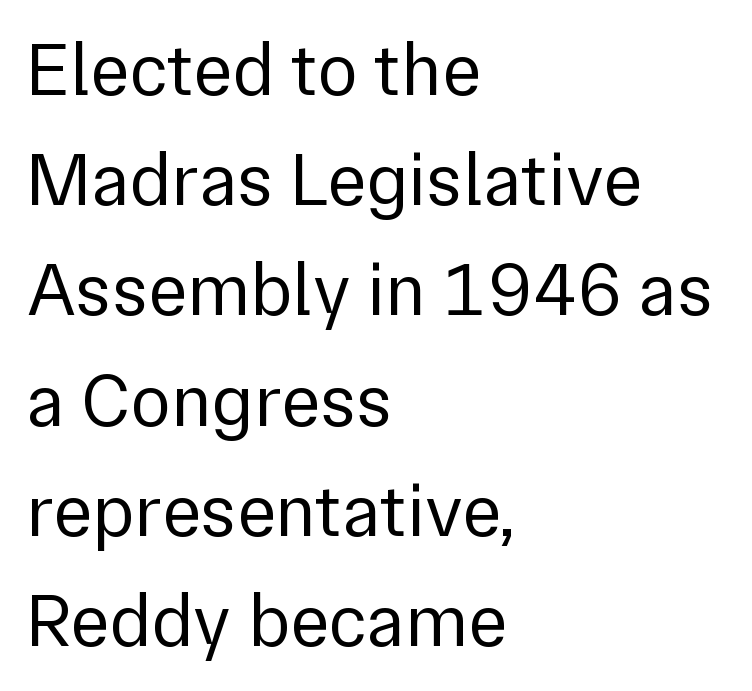
Q: Is the text bold? A: No.
Q: Is the text italic (slanted)? A: No, it is upright.
Q: Is the typeface a serif or a sans-serif typeface? A: Sans-serif.
Q: Is the text underlined? A: No.
Q: How is the paragraph aligned? A: Left-aligned.
Q: Is the spacing between letters normal or unusually wide? A: Normal.
Q: Is the spacing between lines tight, normal or loose? A: Normal.
Q: Width (condensed, normal, or wide)? A: Normal.
Q: Stroke contrast? A: Low.
Q: x-height? A: Medium.
Q: Monospaced? A: No.
